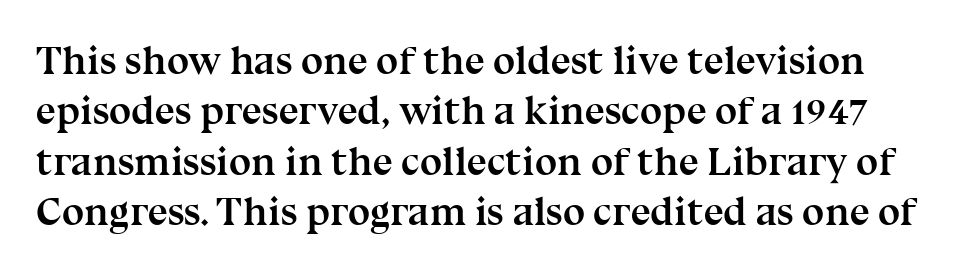
Each letter's strokes conclude with small projecting serifs. Heavy-handed strokes throughout: this text is bold. Each letter keeps its own natural width here, so spacing adapts to shape. The rendering keeps characters at their native spacing. The typography opts for an upright posture over an oblique one. The baseline area is clear.
